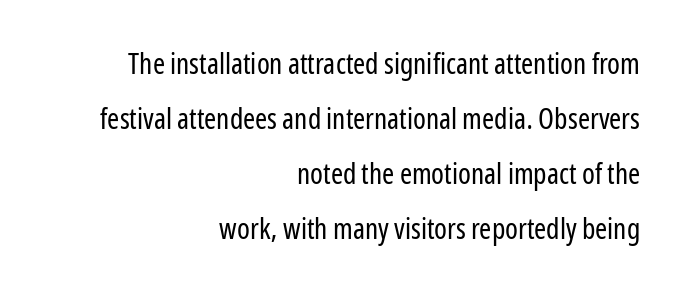
Q: Is the text bold? A: No.
Q: Is the text italic (slanted)? A: No, it is upright.
Q: Is the typeface a serif or a sans-serif typeface? A: Sans-serif.
Q: Is the text underlined? A: No.
Q: How is the paragraph aligned? A: Right-aligned.
Q: Is the spacing between letters normal or unusually wide? A: Normal.
Q: Is the spacing between lines tight, normal or loose? A: Loose.
Q: Width (condensed, normal, or wide)? A: Condensed.
Q: Stroke contrast? A: Low.
Q: x-height? A: Medium.
Q: Monospaced? A: No.
